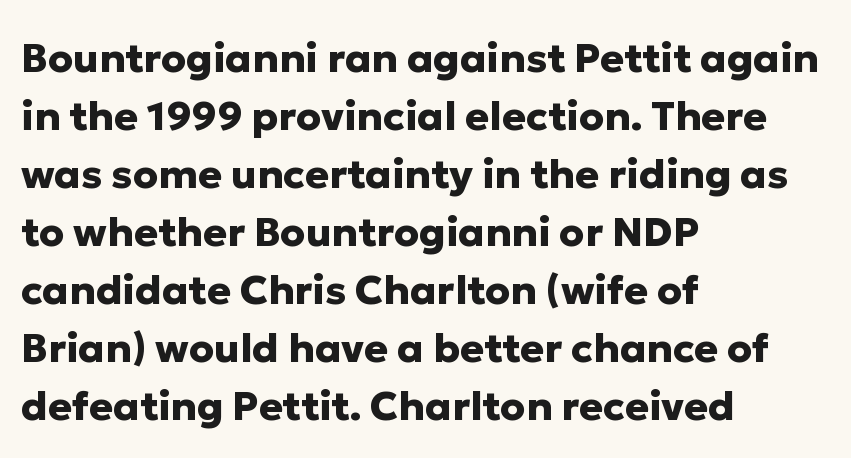
Compared with typical paragraphs, the rows here are spaced about the same. Nope, no serifs anywhere on these letters. Which margin do the lines hug? The left one — the right edge is uneven. Heavy, bold letterforms.
